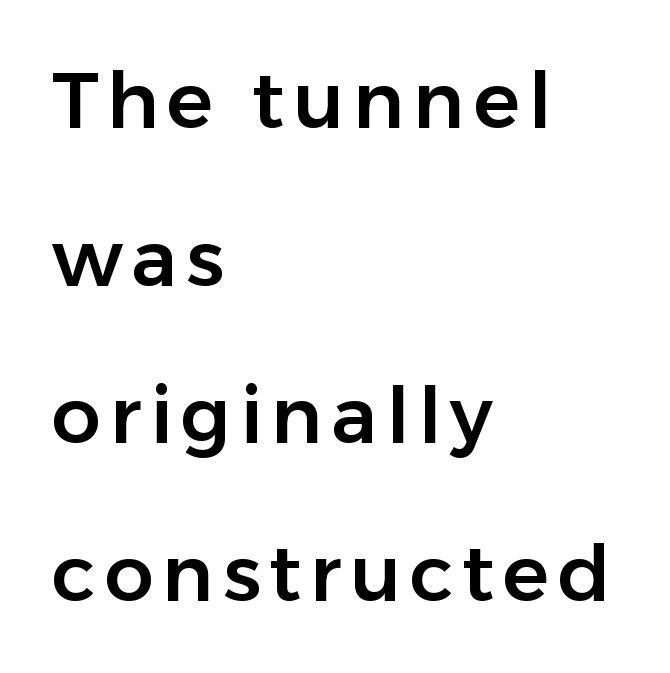
{"serif": "no", "italic": "no", "width": "normal", "stroke_contrast": "low", "x_height": "medium", "monospaced": "no", "underline": "no", "align": "left", "line_spacing": "loose", "line_spacing_ratio": 2.02, "glyph_px": 78}
